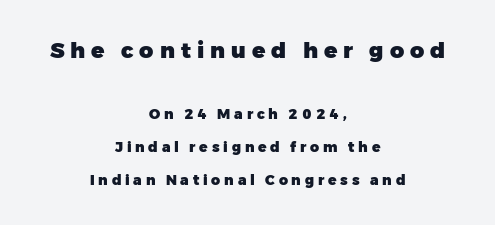
The image shows 22 px bold type, upright; set centered, loose line spacing (2.34x), unusually wide letter spacing (+0.27 em), not underlined; the first (top) block is 1.57x larger.
